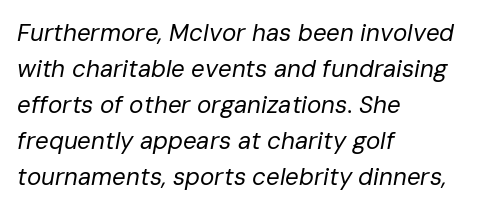
The image shows 24 px text type, italic (leaning right); set left-aligned, normal line spacing (1.5x), normal letter spacing, not underlined.
